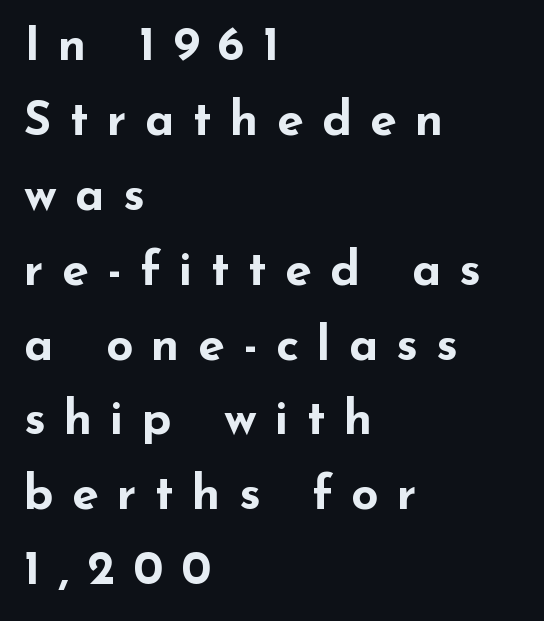
Examine the stroke ends and you'll find no serifs. Horizontal alignment here is leftward, the default for most running prose. Compared with typical paragraphs, the rows here are spaced about the same. A typesetter would mark this as roman, not italic. Is this a fixed-width face? No — the glyphs have proportional, varying widths. Heavy-handed strokes throughout: this text is bold.
